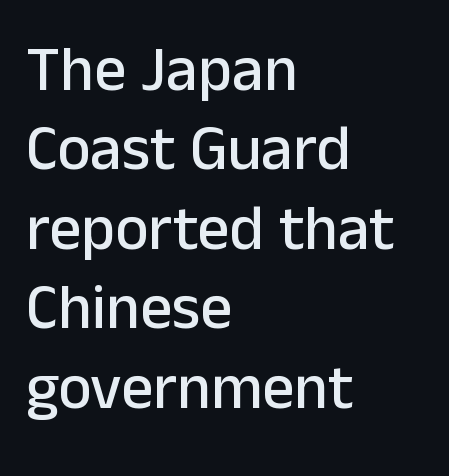
{"serif": "no", "italic": "no", "width": "normal", "stroke_contrast": "low", "x_height": "medium", "monospaced": "no", "underline": "no", "align": "left", "line_spacing": "normal", "line_spacing_ratio": 1.26, "letter_spacing": "normal", "letter_spacing_em": 0.0, "glyph_px": 63}
